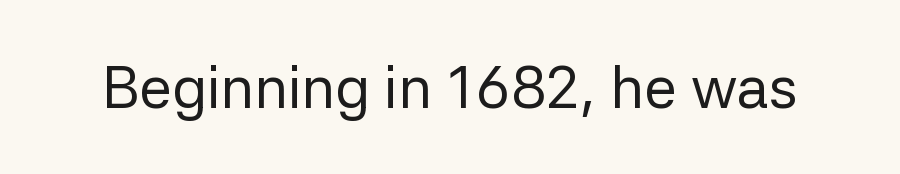
These lines are composed in type without serifs. The zone under the glyphs is completely vacant. Glyph-to-glyph distance matches everyday printed text. You could not count columns in this text — the font is proportionally spaced. In terms of posture, this sample is upright.
